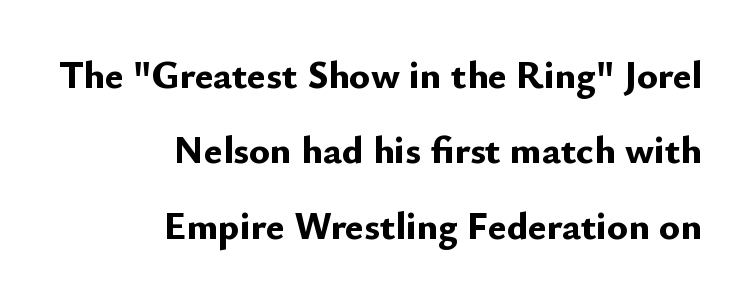
{"serif": "no", "italic": "no", "bold": "yes", "weight": "bold", "width": "normal", "stroke_contrast": "low", "x_height": "small", "monospaced": "no", "underline": "no", "align": "right", "line_spacing": "loose", "line_spacing_ratio": 1.93, "letter_spacing": "normal", "letter_spacing_em": 0.0, "glyph_px": 39}
